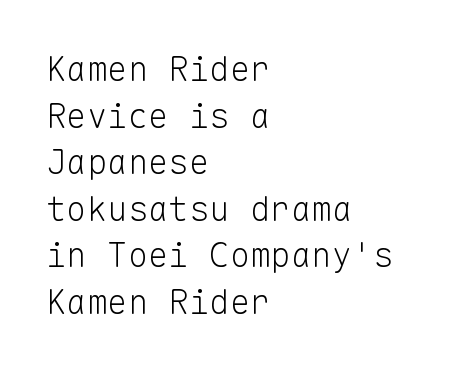
Q: Is the text bold? A: No.
Q: Is the text italic (slanted)? A: No, it is upright.
Q: Is the typeface a serif or a sans-serif typeface? A: Sans-serif.
Q: Is the text underlined? A: No.
Q: How is the paragraph aligned? A: Left-aligned.
Q: Is the spacing between letters normal or unusually wide? A: Normal.
Q: Is the spacing between lines tight, normal or loose? A: Normal.
Q: Width (condensed, normal, or wide)? A: Normal.
Q: Stroke contrast? A: Low.
Q: x-height? A: Medium.
Q: Monospaced? A: Yes.
